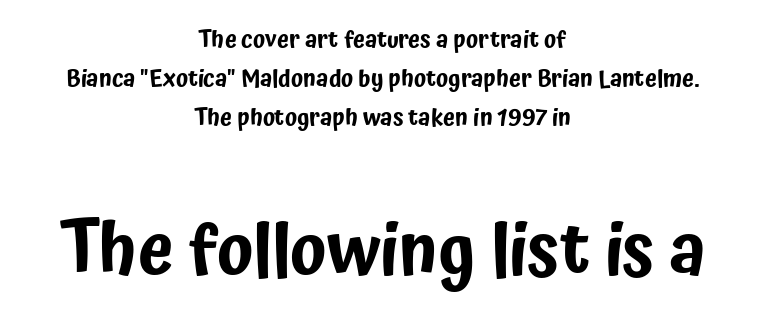
The glyphs are unaccompanied by any horizontal stroke below them. The passage shown stacks its lines at a standard gap. Inter-character spacing is left at the font's built-in metrics. The passage shown is typed in a proportional face where columns would drift. The specimen reads as upright at a glance.
